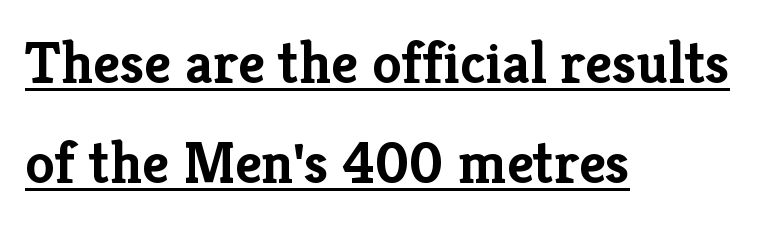
The image shows 59 px semibold serif type, upright; set left-aligned, normal line spacing (1.7x), normal letter spacing, underlined; low stroke contrast and a medium x-height.
